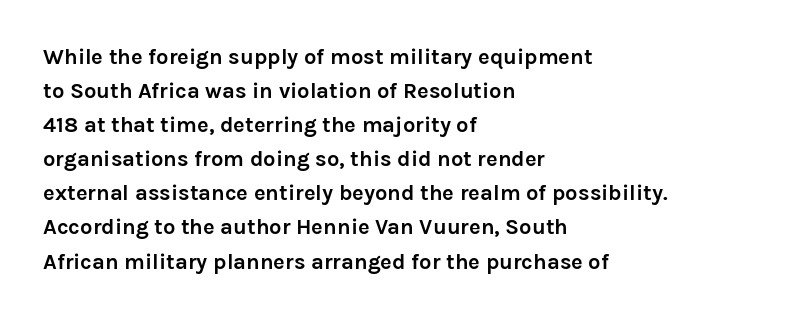
{"italic": "no", "bold": "yes", "underline": "no", "align": "left", "line_spacing": "normal", "line_spacing_ratio": 1.55, "letter_spacing": "normal", "letter_spacing_em": 0.0, "glyph_px": 22}
